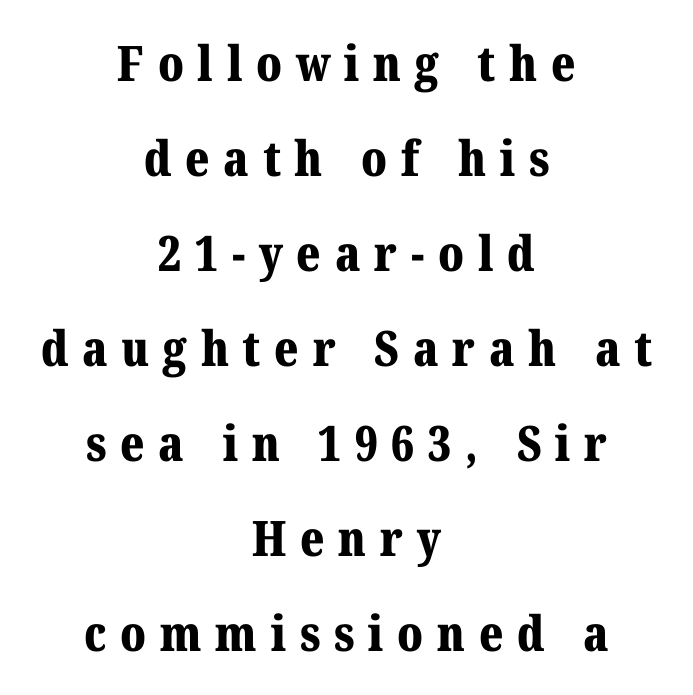
The image shows 49 px bold serif type, upright; set centered, loose line spacing (1.94x), unusually wide letter spacing (+0.28 em), not underlined; medium stroke contrast and a medium x-height.
